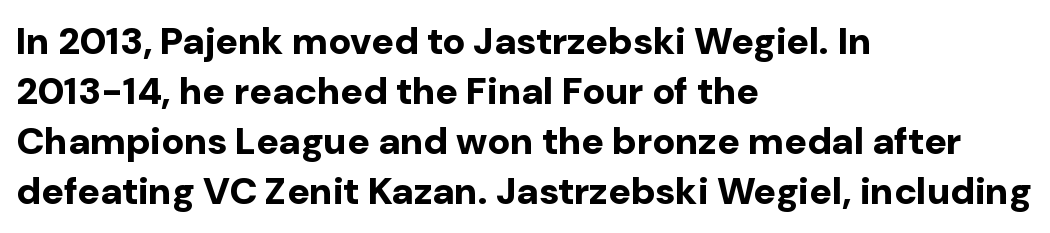
Q: Is the text bold? A: Yes.
Q: Is the text italic (slanted)? A: No, it is upright.
Q: Is the typeface a serif or a sans-serif typeface? A: Sans-serif.
Q: Is the text underlined? A: No.
Q: How is the paragraph aligned? A: Left-aligned.
Q: Is the spacing between letters normal or unusually wide? A: Normal.
Q: Is the spacing between lines tight, normal or loose? A: Normal.
Q: Width (condensed, normal, or wide)? A: Normal.
Q: Stroke contrast? A: Low.
Q: x-height? A: Medium.
Q: Monospaced? A: No.
